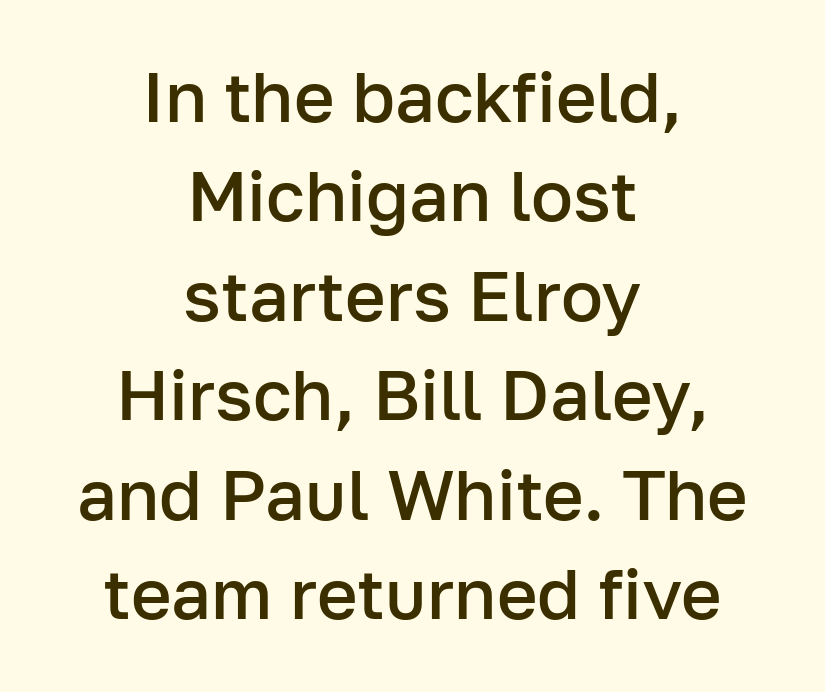
{"serif": "no", "italic": "no", "bold": "semi", "weight": "semibold", "width": "normal", "stroke_contrast": "low", "x_height": "medium", "monospaced": "no", "underline": "no", "align": "center", "line_spacing": "normal", "line_spacing_ratio": 1.42, "letter_spacing": "normal", "letter_spacing_em": 0.0, "glyph_px": 70}
